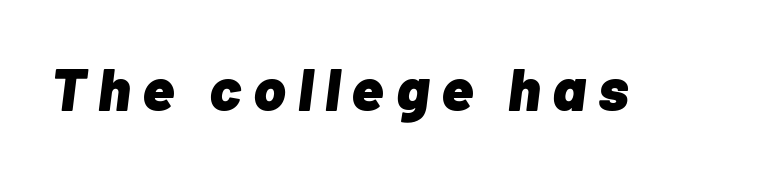
The face used here has a pronounced slope to its letters. Character widths vary here, with narrow letters taking less room than wide ones. The horizontal fit of the characters is loose and conspicuously gappy. Any mark beneath the type? The region is blank. Heft: maximum for text — a bold.
